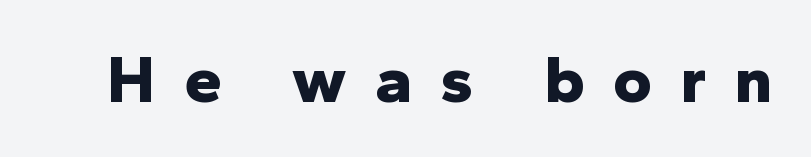
{"serif": "no", "italic": "no", "bold": "yes", "weight": "bold", "width": "normal", "stroke_contrast": "low", "x_height": "medium", "monospaced": "no", "underline": "no", "letter_spacing": "wide", "letter_spacing_em": 0.42, "glyph_px": 67}
